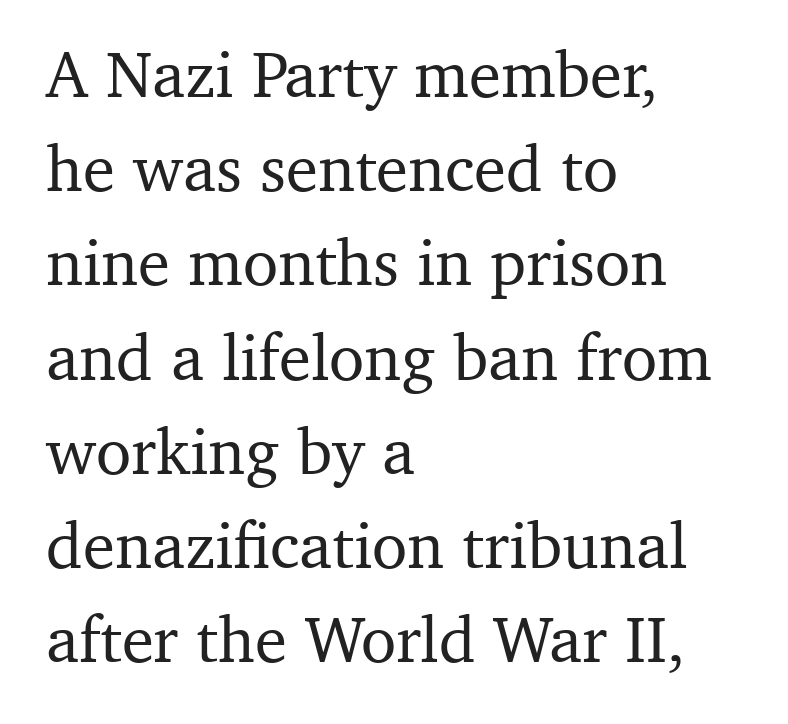
{"serif": "yes", "italic": "no", "width": "normal", "stroke_contrast": "medium", "x_height": "medium", "monospaced": "no", "underline": "no", "align": "left", "line_spacing": "normal", "line_spacing_ratio": 1.45, "letter_spacing": "normal", "letter_spacing_em": 0.0, "glyph_px": 65}
